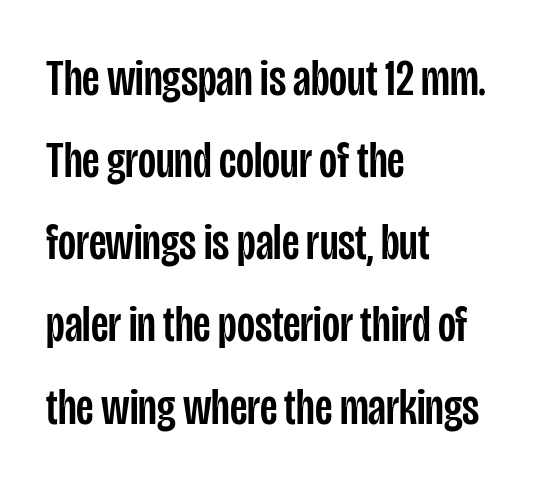
{"serif": "no", "italic": "no", "width": "condensed", "stroke_contrast": "low", "x_height": "large", "monospaced": "no", "underline": "no", "align": "left", "line_spacing": "normal", "line_spacing_ratio": 1.58, "letter_spacing": "normal", "letter_spacing_em": 0.0, "glyph_px": 52}
